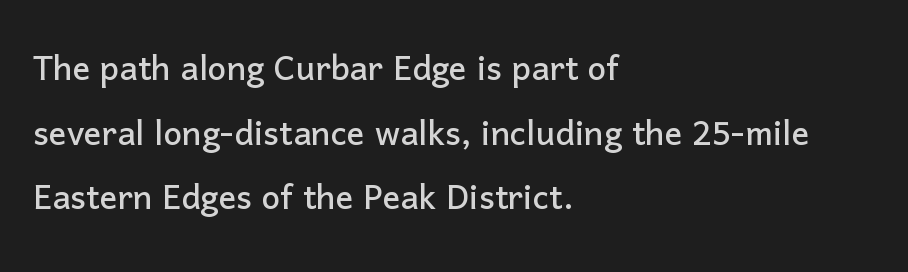
This sample has the flowing, uneven cadence of proportional lettering. Examine the stroke ends and you'll find no serifs. These lines are set flush left with a ragged right edge. A clean baseline with only descenders dipping below it. What stands out about the letter spacing? Nothing — it is the standard amount.
